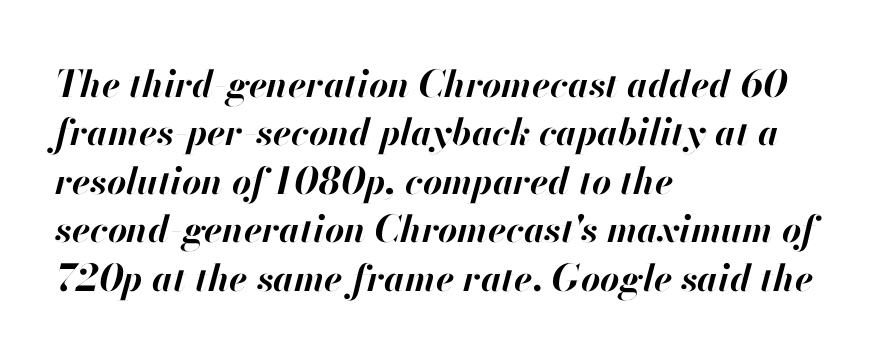
The face used here is proportionally spaced, like ordinary book or web type. Short and long lines alike share a common starting point at left. Compared with typical body copy, the letter spacing here is the same. Its strokes are broad and dark, the hallmark of bold type.
